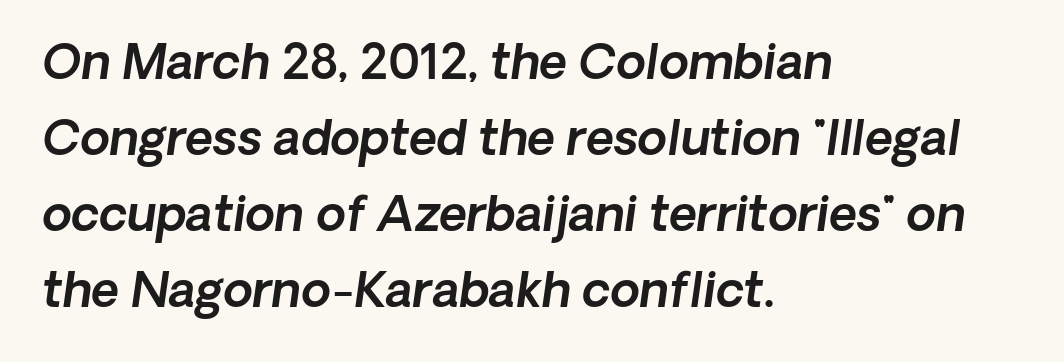
{"italic": "yes", "lean": "right", "slant_degrees": 8, "width": "normal", "x_height": "medium", "monospaced": "no", "underline": "no", "align": "left", "line_spacing": "normal", "line_spacing_ratio": 1.58, "letter_spacing": "normal", "letter_spacing_em": 0.0, "glyph_px": 48}
